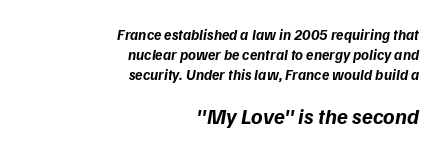
The image shows 22 px bold type, italic (leaning right); set right-aligned, normal line spacing (1.32x), normal letter spacing, not underlined; the second (bottom) block is 1.47x larger.
